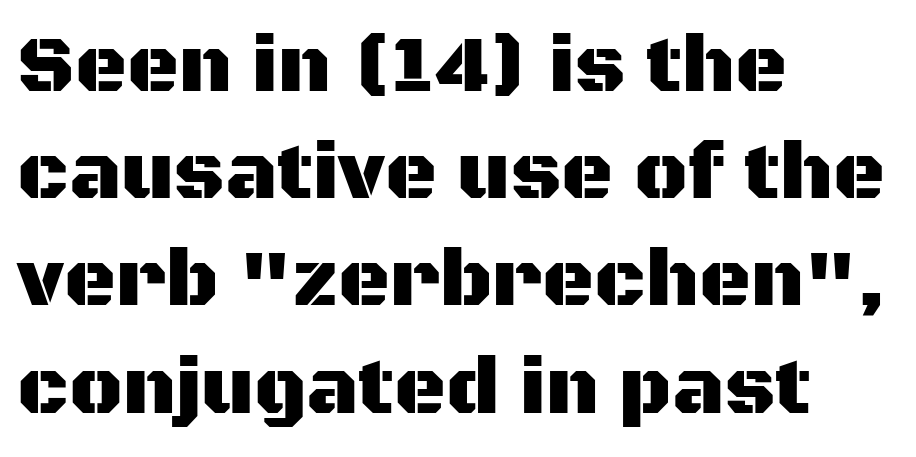
This rendering leaves character spacing at its baseline value. The font's upright variant was chosen for this text. Whoever set this chose a conventional vertical rhythm. A student would call this left alignment; a typographer would say flush left, rag right. Character widths vary here, with narrow letters taking less room than wide ones.
